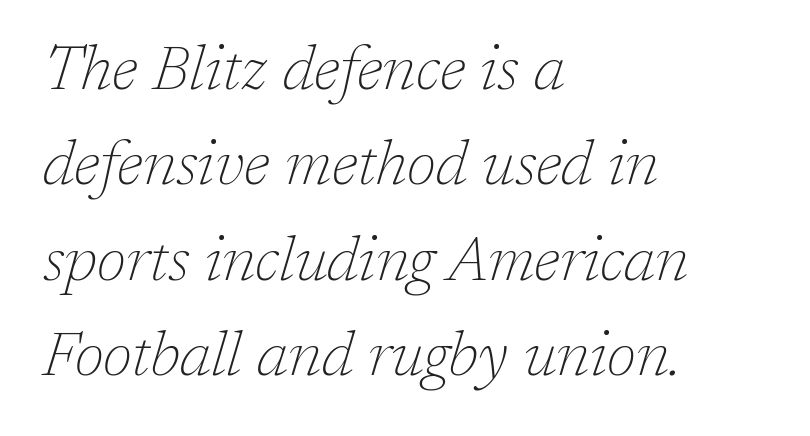
{"serif": "yes", "italic": "yes", "lean": "right", "slant_degrees": 17, "bold": "no", "weight": "thin", "width": "normal", "stroke_contrast": "low", "x_height": "medium", "monospaced": "no", "underline": "no", "align": "left", "line_spacing": "normal", "line_spacing_ratio": 1.54, "letter_spacing": "normal", "letter_spacing_em": 0.0, "glyph_px": 62}
